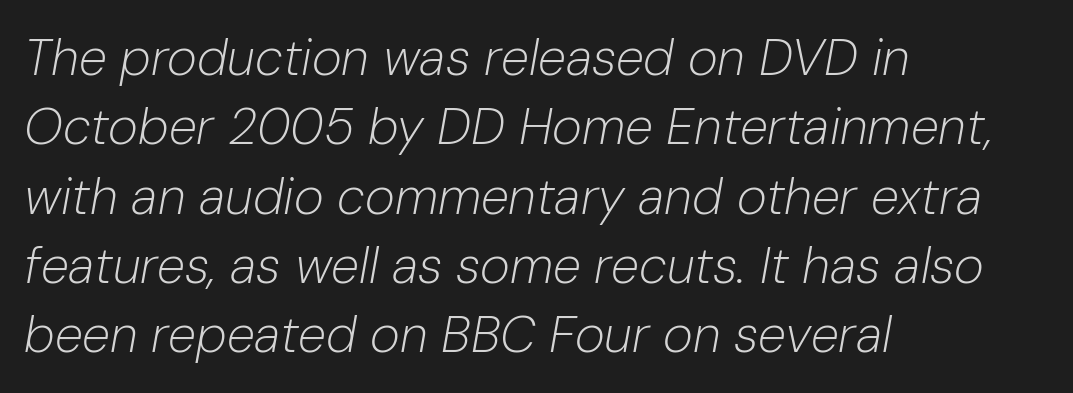
The image shows 51 px light type, italic (leaning right); set left-aligned, normal line spacing (1.36x), normal letter spacing, not underlined; low stroke contrast and a medium x-height.
